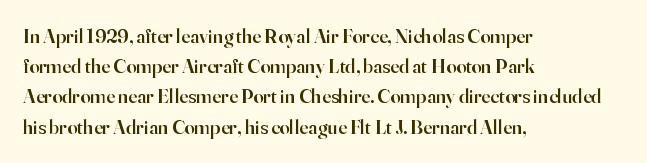
Plain, unruled lines of type. Tracking here is standard; glyphs follow each other at the usual distance. Is the type bold? Partly — it's a semibold, heavier than regular but not fully bold. This sample uses an upright cut, with every glyph sitting square on the baseline. The line-height multiplier appears to be the usual default.
